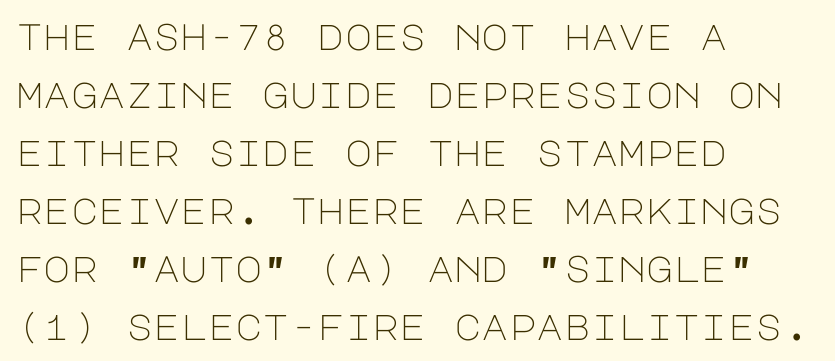
The image shows 37 px light sans-serif type, upright; set left-aligned, normal line spacing (1.57x), normal letter spacing, not underlined; low stroke contrast and a large x-height.
